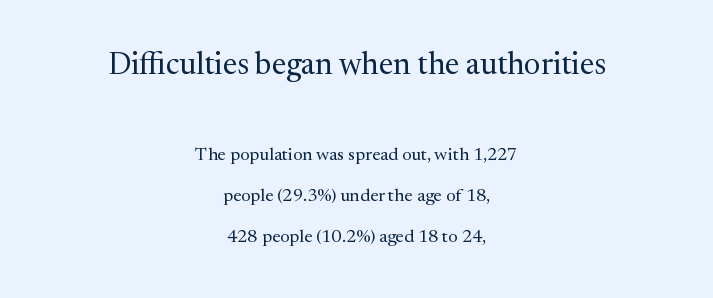
{"serif": "yes", "italic": "no", "bold": "no", "weight": "regular", "width": "normal", "stroke_contrast": "medium", "x_height": "medium", "monospaced": "no", "underline": "no", "align": "center", "line_spacing": "loose", "line_spacing_ratio": 2.27, "letter_spacing": "normal", "letter_spacing_em": 0.0, "larger_block": "first", "size_ratio": 1.72, "glyph_px": 31}
